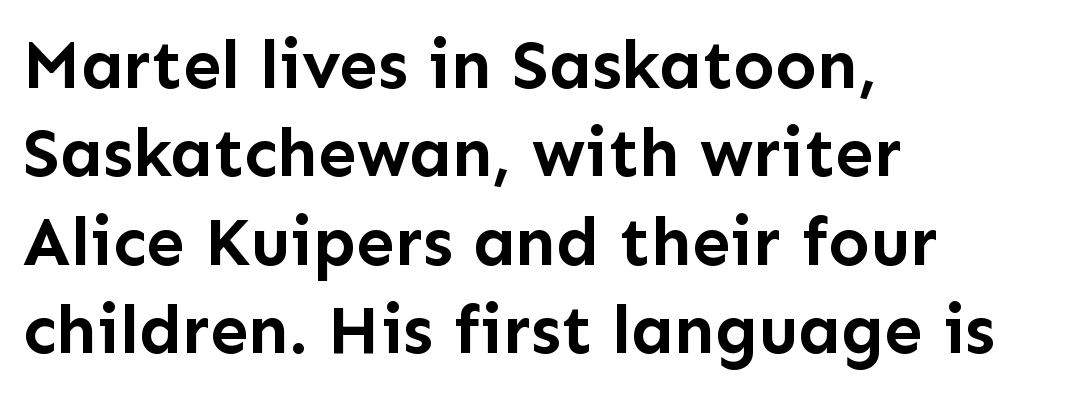
The image shows 69 px semibold sans-serif type, upright; set left-aligned, normal line spacing (1.28x), normal letter spacing, not underlined; low stroke contrast and a medium x-height.
